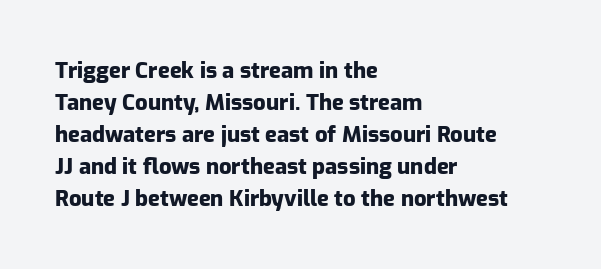
The image shows 22 px bold type, upright; set left-aligned, normal line spacing (1.45x), normal letter spacing, not underlined.
